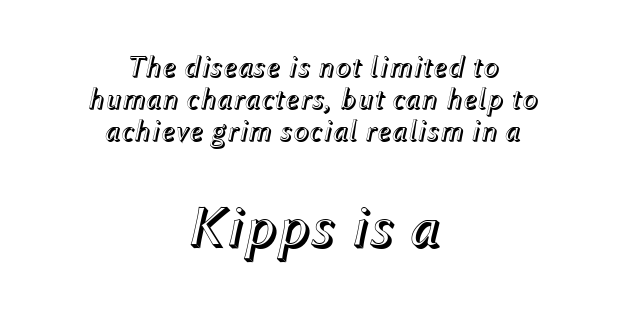
{"italic": "yes", "lean": "right", "slant_degrees": 12, "width": "normal", "x_height": "medium", "monospaced": "no", "underline": "no", "align": "center", "line_spacing": "tight", "line_spacing_ratio": 1.06, "letter_spacing": "normal", "letter_spacing_em": 0.0, "larger_block": "second", "size_ratio": 1.97, "glyph_px": 59}
